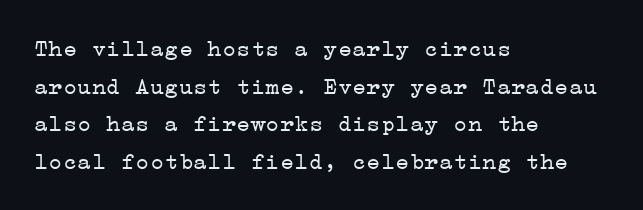
{"italic": "no", "bold": "no", "underline": "no", "align": "left", "line_spacing": "normal", "line_spacing_ratio": 1.57, "letter_spacing": "normal", "letter_spacing_em": 0.0, "glyph_px": 24}
